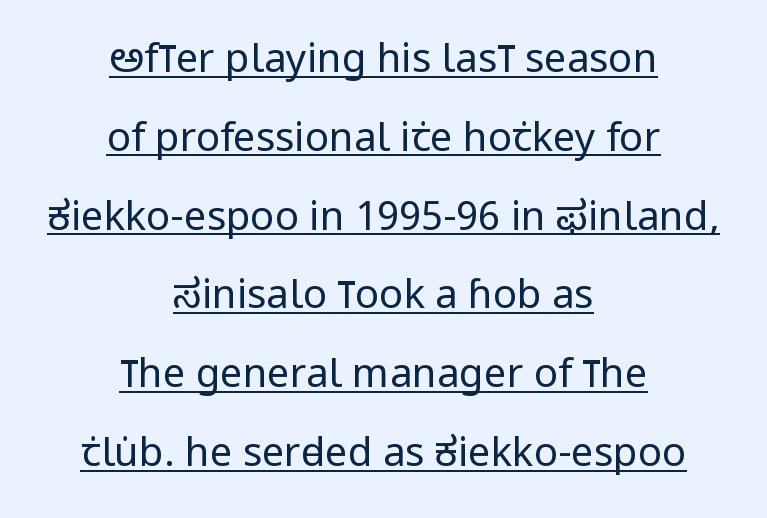
{"serif": "no", "italic": "no", "bold": "no", "weight": "regular", "width": "condensed", "stroke_contrast": "low", "x_height": "large", "monospaced": "no", "underline": "yes", "align": "center", "line_spacing": "loose", "line_spacing_ratio": 1.97, "letter_spacing": "normal", "letter_spacing_em": 0.0, "glyph_px": 40}
